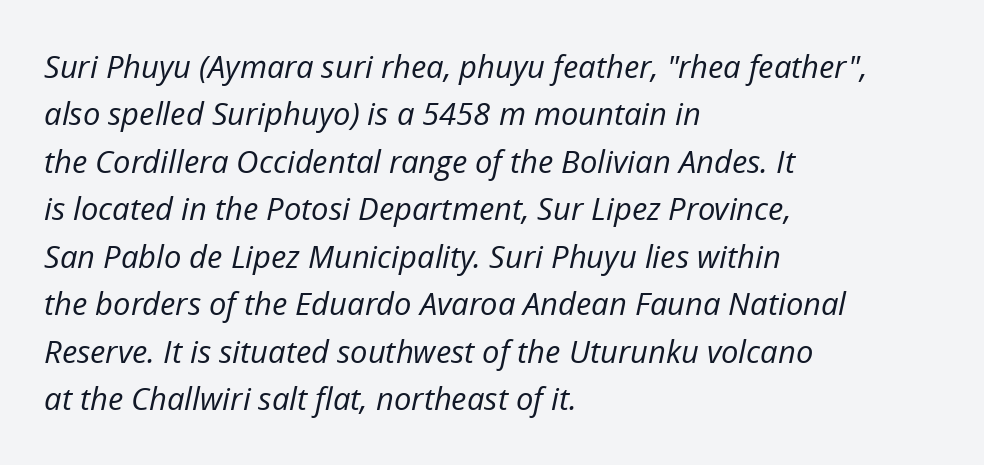
Q: Is the text bold? A: No.
Q: Is the text italic (slanted)? A: Yes, it leans right by about 12 degrees.
Q: Is the text underlined? A: No.
Q: How is the paragraph aligned? A: Left-aligned.
Q: Is the spacing between letters normal or unusually wide? A: Normal.
Q: Is the spacing between lines tight, normal or loose? A: Normal.
Q: Width (condensed, normal, or wide)? A: Normal.
Q: Stroke contrast? A: Low.
Q: x-height? A: Medium.
Q: Monospaced? A: No.
